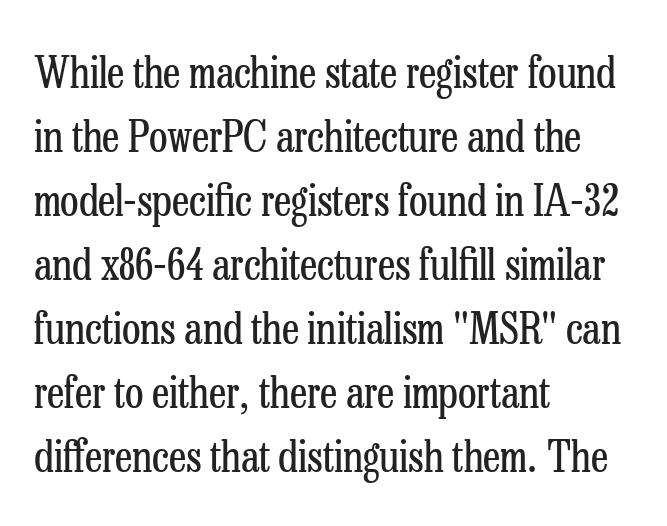
Letters have the restrained weight of plain body copy at most. The typeface chosen for these lines features serifs. Glyph-to-glyph distance matches everyday printed text. Do the characters align in a grid? No, the font is proportional.
